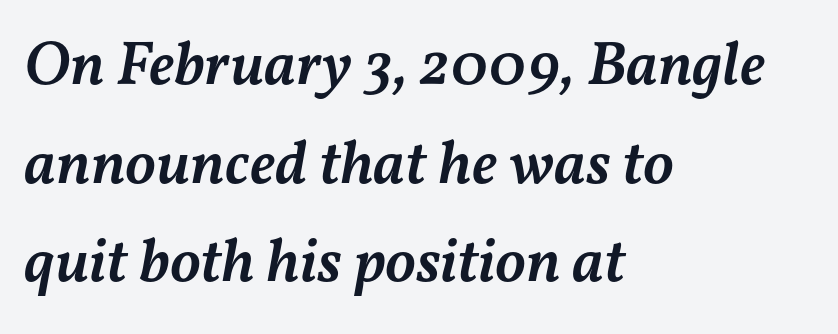
Does the copy run flush right? No — it runs flush left. What weight is shown? A semibold, between regular and bold. Interline gaps are of average width in this sample. If you drew a line through each stem, it would be angled.
